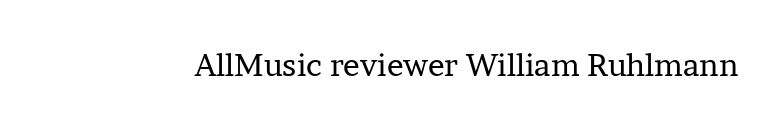
{"serif": "yes", "italic": "no", "bold": "no", "weight": "regular", "width": "normal", "stroke_contrast": "low", "x_height": "medium", "monospaced": "no", "underline": "no", "letter_spacing": "normal", "letter_spacing_em": 0.0, "glyph_px": 31}
